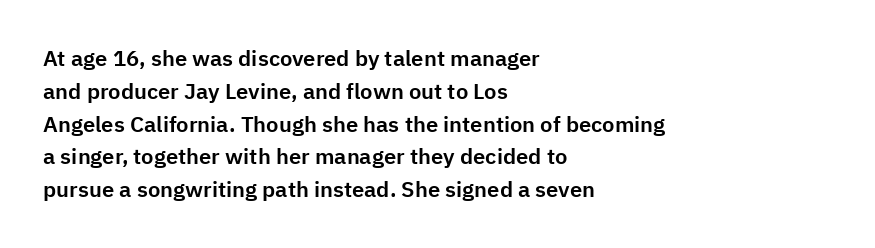
Q: Is the text italic (slanted)? A: No, it is upright.
Q: Is the text underlined? A: No.
Q: How is the paragraph aligned? A: Left-aligned.
Q: Is the spacing between letters normal or unusually wide? A: Normal.
Q: Is the spacing between lines tight, normal or loose? A: Normal.
